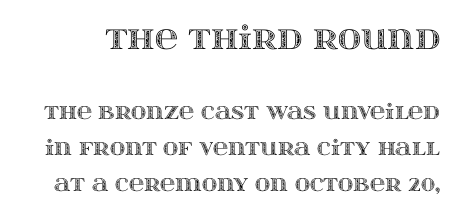
The image shows 32 px wide type, upright; set line spacing 1.72x, normal letter spacing, not underlined; the first (top) block is 1.52x larger; a large x-height.
